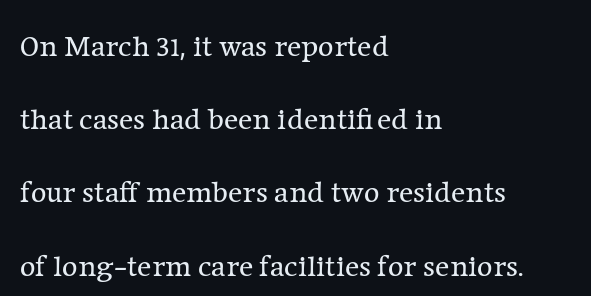
Q: Is the text bold? A: No.
Q: Is the text italic (slanted)? A: No, it is upright.
Q: Is the typeface a serif or a sans-serif typeface? A: Serif.
Q: Is the text underlined? A: No.
Q: How is the paragraph aligned? A: Left-aligned.
Q: Is the spacing between letters normal or unusually wide? A: Normal.
Q: Is the spacing between lines tight, normal or loose? A: Loose.
Q: Width (condensed, normal, or wide)? A: Normal.
Q: Stroke contrast? A: Low.
Q: x-height? A: Medium.
Q: Monospaced? A: No.
